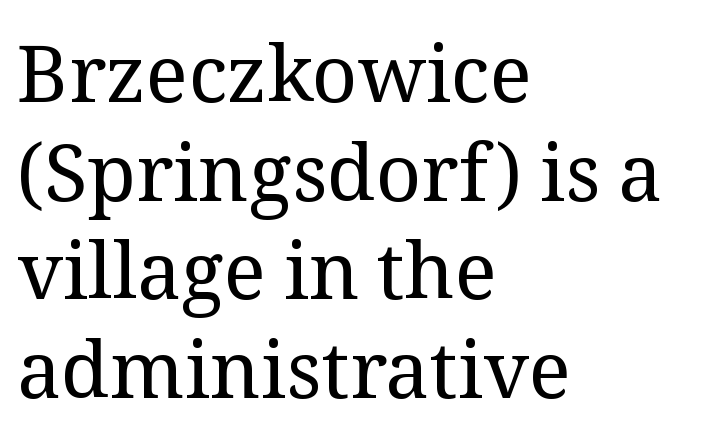
{"serif": "yes", "italic": "no", "bold": "no", "weight": "regular", "width": "normal", "stroke_contrast": "medium", "x_height": "medium", "monospaced": "no", "underline": "no", "align": "left", "line_spacing": "normal", "line_spacing_ratio": 1.25, "letter_spacing": "normal", "letter_spacing_em": 0.0, "glyph_px": 79}
